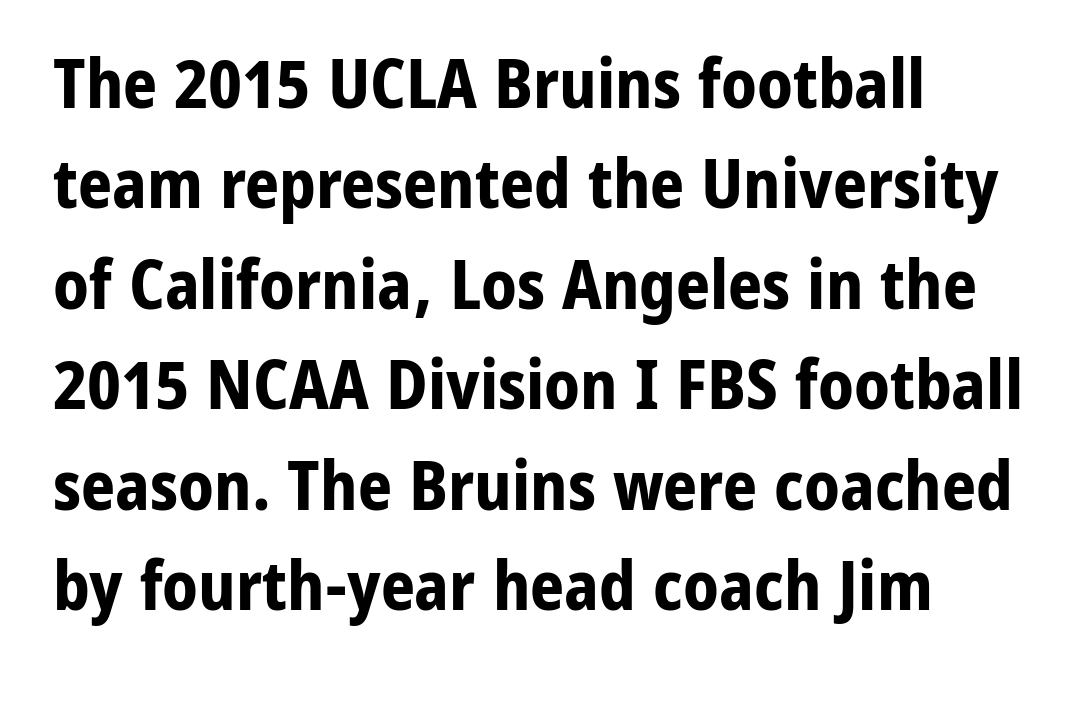
Q: Is the text bold? A: Yes.
Q: Is the text italic (slanted)? A: No, it is upright.
Q: Is the typeface a serif or a sans-serif typeface? A: Sans-serif.
Q: Is the text underlined? A: No.
Q: How is the paragraph aligned? A: Left-aligned.
Q: Is the spacing between letters normal or unusually wide? A: Normal.
Q: Is the spacing between lines tight, normal or loose? A: Normal.
Q: Width (condensed, normal, or wide)? A: Normal.
Q: Stroke contrast? A: Low.
Q: x-height? A: Medium.
Q: Monospaced? A: No.
